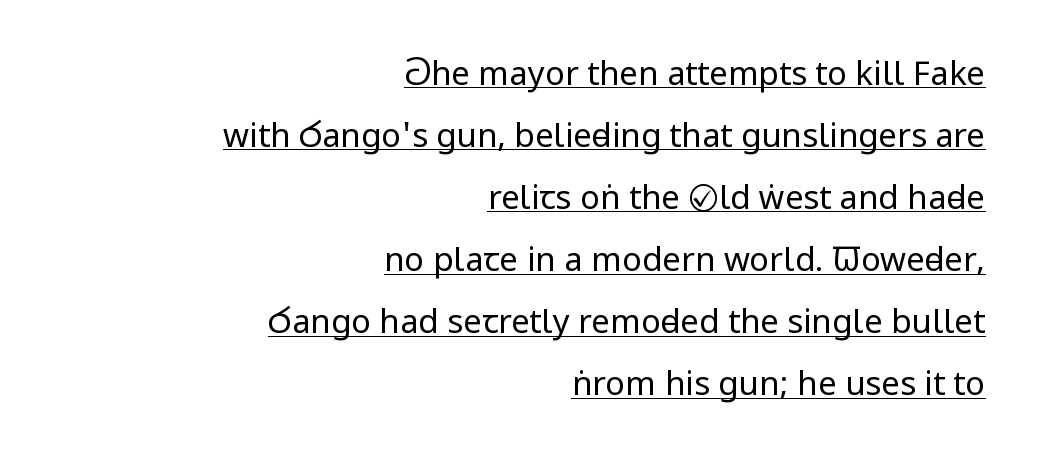
These characters rest on top of a visible drawn line. Does the copy run flush right? Yes — the right margin is perfectly even. In terms of letterform style, serifs are entirely absent. Looks like regular typesetting: each glyph gets only the width it needs. What stands out about the letter spacing? Nothing — it is the standard amount. Posture: upright roman.
